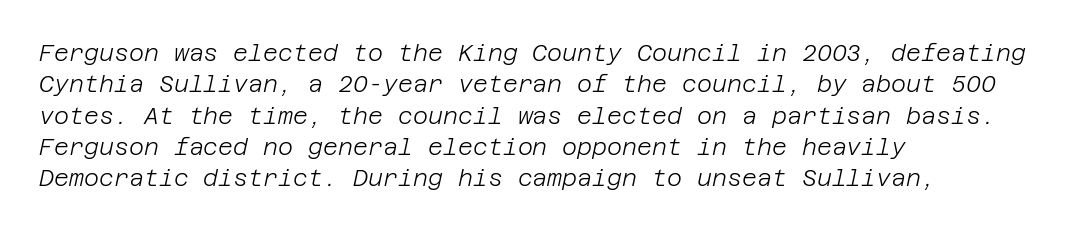
{"italic": "yes", "lean": "right", "slant_degrees": 12, "bold": "no", "underline": "no", "align": "left", "line_spacing": "normal", "line_spacing_ratio": 1.36, "letter_spacing": "normal", "letter_spacing_em": 0.0, "glyph_px": 23}
